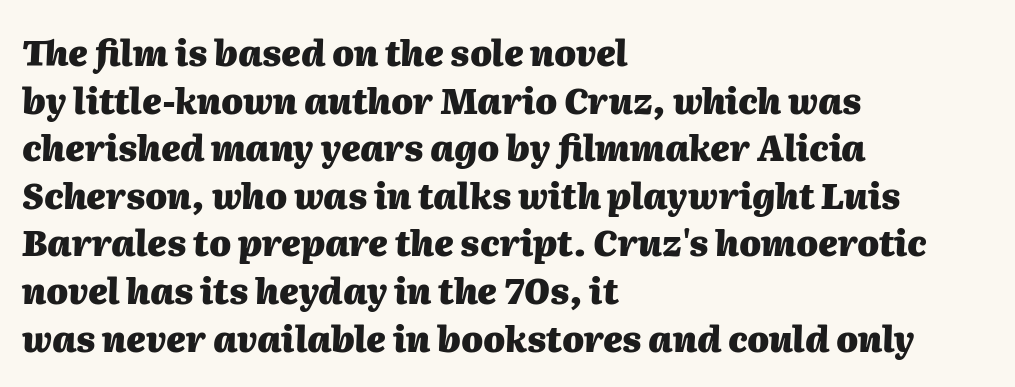
Q: Is the text bold? A: Yes.
Q: Is the text italic (slanted)? A: Yes, it leans right by about 2 degrees.
Q: Is the text underlined? A: No.
Q: How is the paragraph aligned? A: Left-aligned.
Q: Is the spacing between letters normal or unusually wide? A: Normal.
Q: Is the spacing between lines tight, normal or loose? A: Normal.
Q: Width (condensed, normal, or wide)? A: Normal.
Q: Stroke contrast? A: Medium.
Q: x-height? A: Medium.
Q: Monospaced? A: No.
